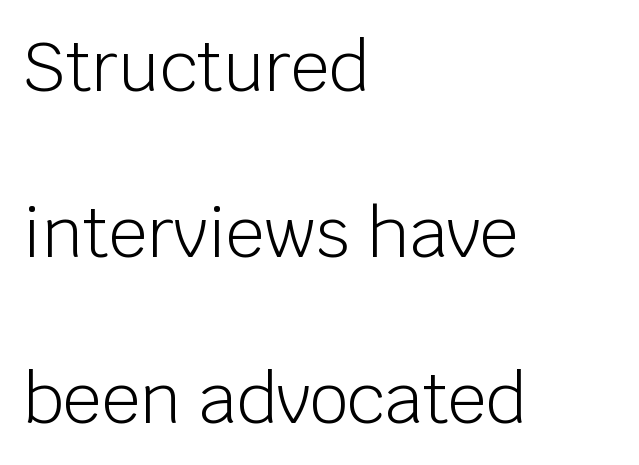
The image shows 68 px light sans-serif type, upright; set left-aligned, loose line spacing (2.44x), normal letter spacing, not underlined; low stroke contrast and a large x-height.
